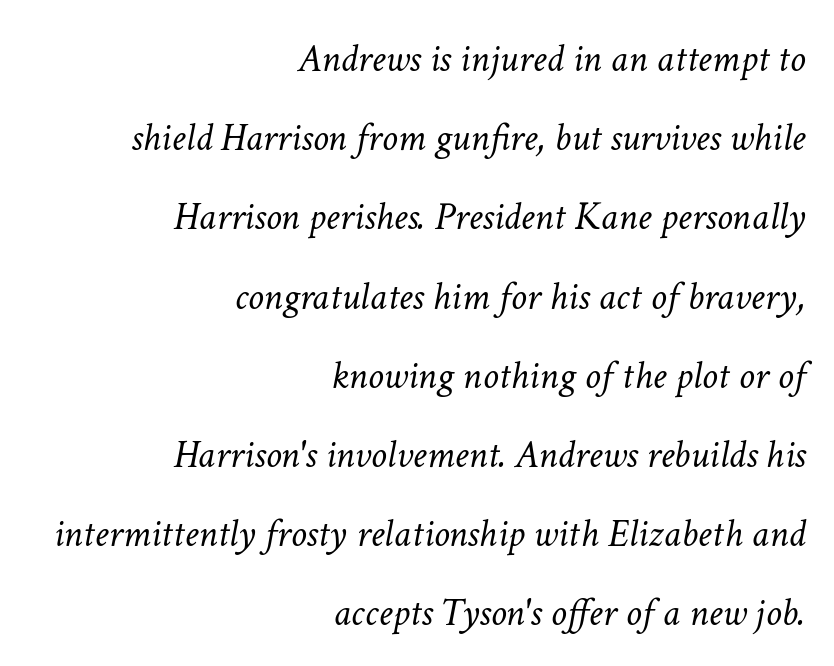
Q: Is the text bold? A: No.
Q: Is the text italic (slanted)? A: Yes, it leans right by about 11 degrees.
Q: Is the text underlined? A: No.
Q: How is the paragraph aligned? A: Right-aligned.
Q: Is the spacing between letters normal or unusually wide? A: Normal.
Q: Is the spacing between lines tight, normal or loose? A: Loose.
Q: Width (condensed, normal, or wide)? A: Normal.
Q: Stroke contrast? A: Low.
Q: x-height? A: Medium.
Q: Monospaced? A: No.
